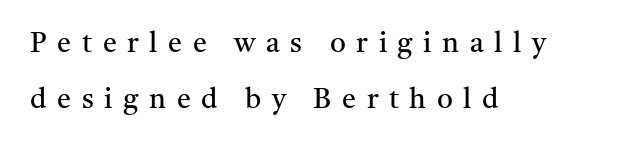
{"serif": "yes", "italic": "no", "bold": "no", "weight": "regular", "width": "normal", "stroke_contrast": "medium", "x_height": "medium", "monospaced": "no", "underline": "no", "align": "left", "line_spacing": "loose", "line_spacing_ratio": 2.01, "letter_spacing": "wide", "letter_spacing_em": 0.38, "glyph_px": 28}
